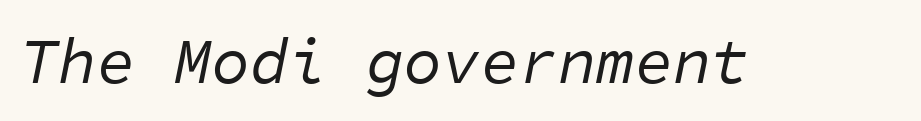
The image shows 64 px regular-weight type, italic (leaning right), monospaced; set normal letter spacing, not underlined; low stroke contrast and a medium x-height.
